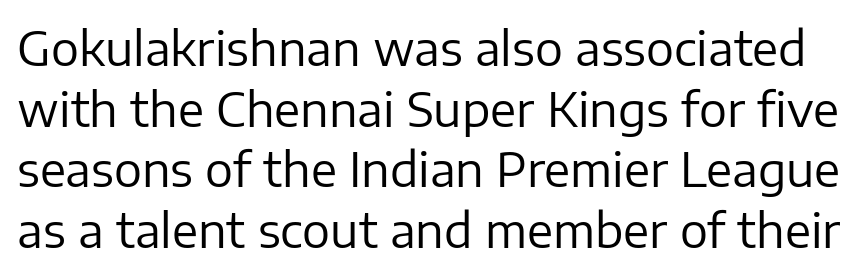
Q: Is the text bold? A: No.
Q: Is the text italic (slanted)? A: No, it is upright.
Q: Is the typeface a serif or a sans-serif typeface? A: Sans-serif.
Q: Is the text underlined? A: No.
Q: Is the spacing between letters normal or unusually wide? A: Normal.
Q: Is the spacing between lines tight, normal or loose? A: Normal.
Q: Width (condensed, normal, or wide)? A: Normal.
Q: Stroke contrast? A: Low.
Q: x-height? A: Medium.
Q: Monospaced? A: No.
